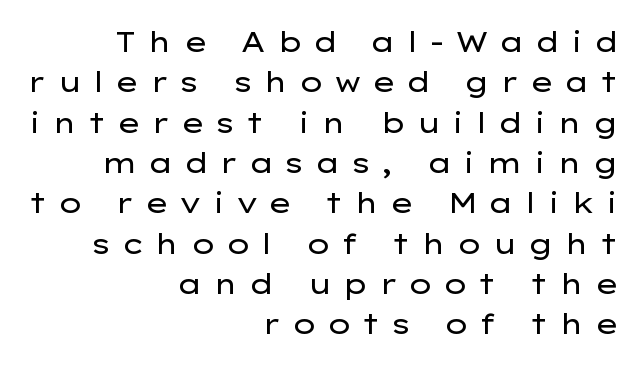
Q: Is the text bold? A: No.
Q: Is the text italic (slanted)? A: No, it is upright.
Q: Is the typeface a serif or a sans-serif typeface? A: Sans-serif.
Q: Is the text underlined? A: No.
Q: How is the paragraph aligned? A: Right-aligned.
Q: Is the spacing between letters normal or unusually wide? A: Unusually wide.
Q: Is the spacing between lines tight, normal or loose? A: Normal.
Q: Width (condensed, normal, or wide)? A: Wide.
Q: Stroke contrast? A: Low.
Q: x-height? A: Medium.
Q: Monospaced? A: No.
